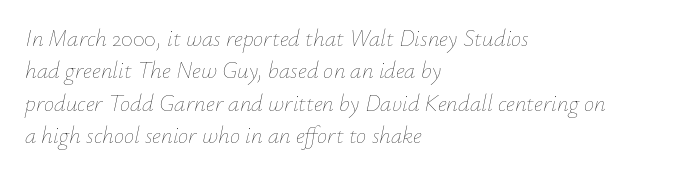
The image shows 23 px text type, italic (leaning right); set left-aligned, normal line spacing (1.41x), normal letter spacing, not underlined.
